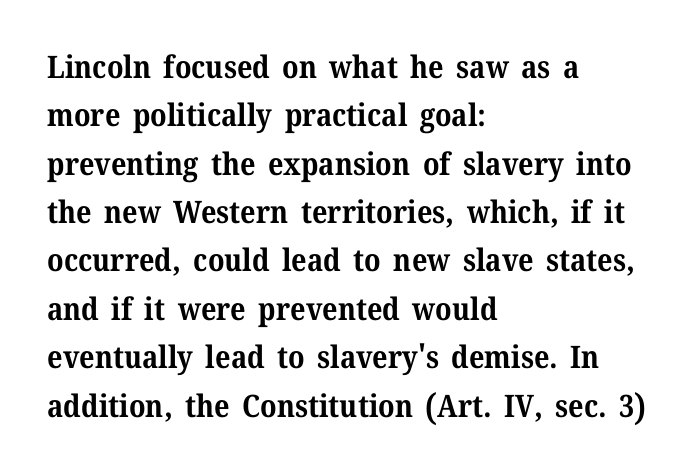
{"serif": "yes", "italic": "no", "bold": "yes", "weight": "bold", "width": "normal", "stroke_contrast": "medium", "x_height": "medium", "monospaced": "no", "underline": "no", "align": "left", "line_spacing": "normal", "line_spacing_ratio": 1.56, "letter_spacing": "normal", "letter_spacing_em": 0.0, "glyph_px": 31}
